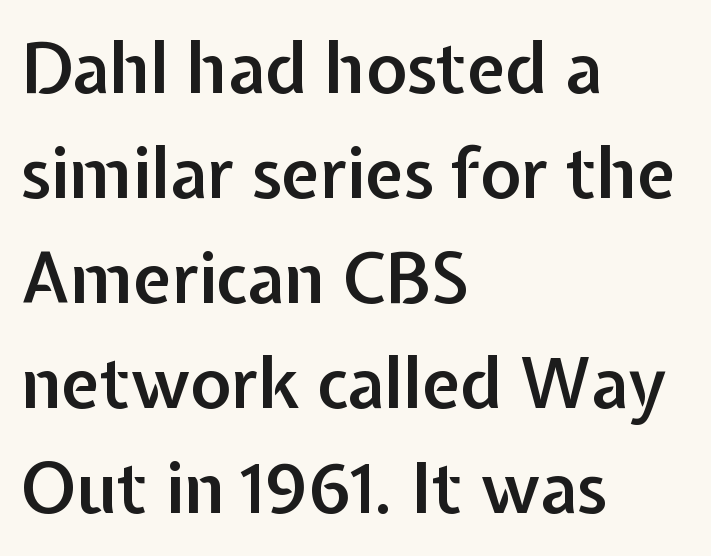
Check the space under the baseline: it is left empty. The line-height multiplier appears to be the usual default. Glyph-to-glyph distance matches everyday printed text. The font is running at a semibold setting, under full bold. No italicization has been applied; the sample stays upright.
